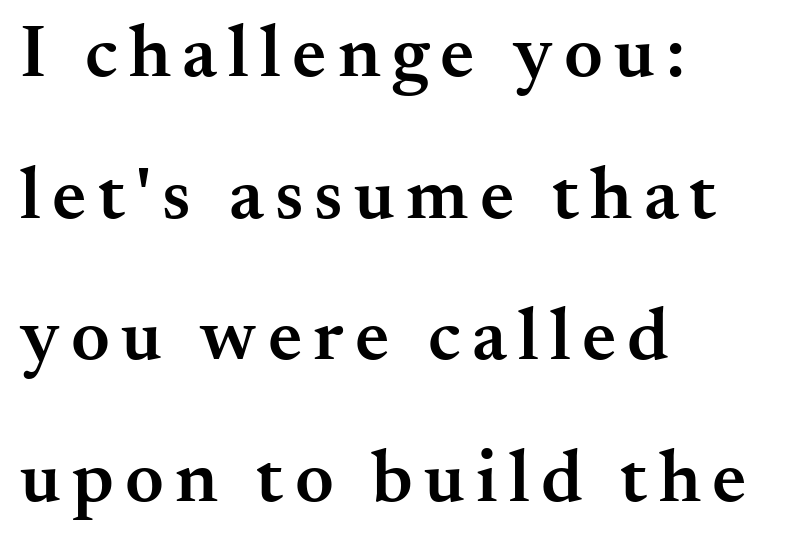
This is roman type, the default non-slanted kind. Note the varied advance widths — an 'i' is clearly narrower than an 'm'. Font category for this specimen: serif. A bare baseline throughout the passage. The letters are semibold — heavier than regular but short of a full bold. Reading down the block, your eye returns to a fixed left position each line.
